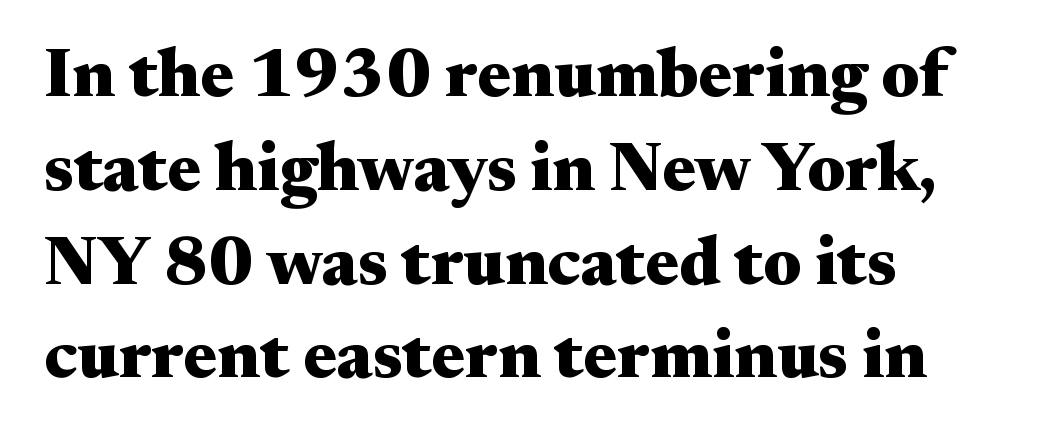
Characters remain perfectly vertical along every line. Classification — serif. What weight is shown? A full bold with thick strokes. In terms of leading, this rendering sits right in the middle. The words here are not underlined.
